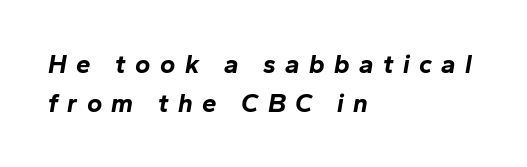
{"italic": "yes", "lean": "right", "slant_degrees": 10, "bold": "yes", "underline": "no", "align": "left", "line_spacing": "normal", "line_spacing_ratio": 1.5, "letter_spacing": "wide", "letter_spacing_em": 0.36, "glyph_px": 26}
